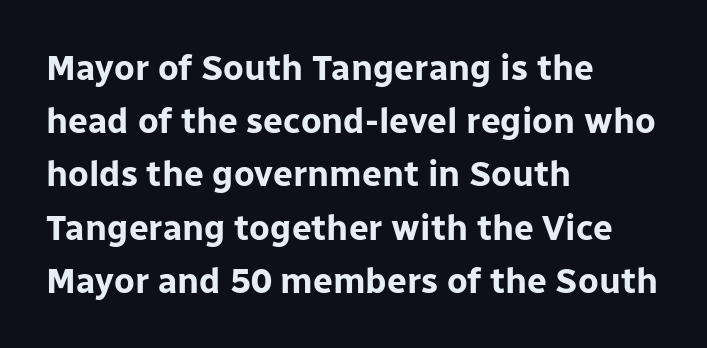
Q: Is the text bold? A: Yes.
Q: Is the text italic (slanted)? A: No, it is upright.
Q: Is the typeface a serif or a sans-serif typeface? A: Sans-serif.
Q: Is the text underlined? A: No.
Q: How is the paragraph aligned? A: Left-aligned.
Q: Is the spacing between letters normal or unusually wide? A: Normal.
Q: Is the spacing between lines tight, normal or loose? A: Normal.
Q: Width (condensed, normal, or wide)? A: Normal.
Q: Stroke contrast? A: Low.
Q: x-height? A: Medium.
Q: Monospaced? A: No.
